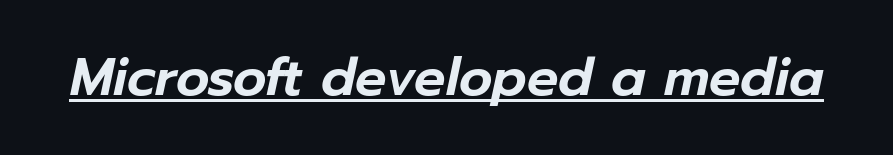
{"italic": "yes", "lean": "right", "slant_degrees": 12, "width": "normal", "stroke_contrast": "low", "x_height": "medium", "monospaced": "no", "underline": "yes", "letter_spacing": "normal", "letter_spacing_em": 0.0, "glyph_px": 52}
